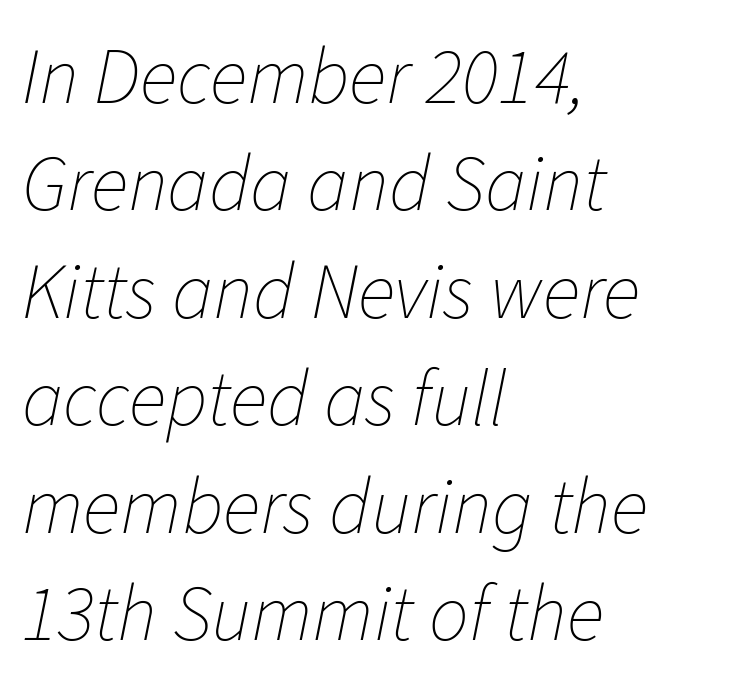
Line starts are locked; line ends wander. A typesetter would call this leading conventional body-copy spacing. If you drew a line through each stem, it would be angled. Short note: letters normally spaced.
